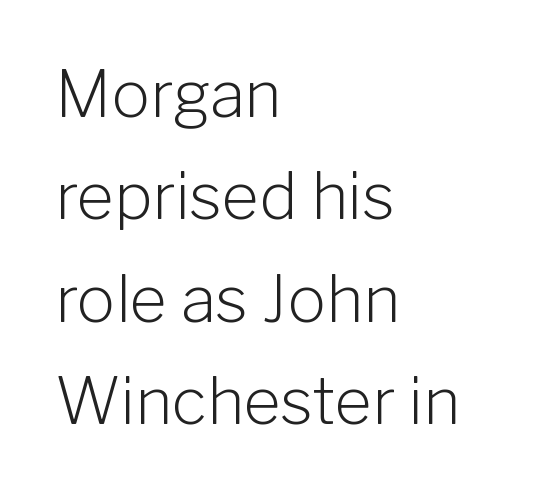
The image shows 64 px light sans-serif type, upright; set left-aligned, normal line spacing (1.6x), normal letter spacing, not underlined; low stroke contrast and a medium x-height.
